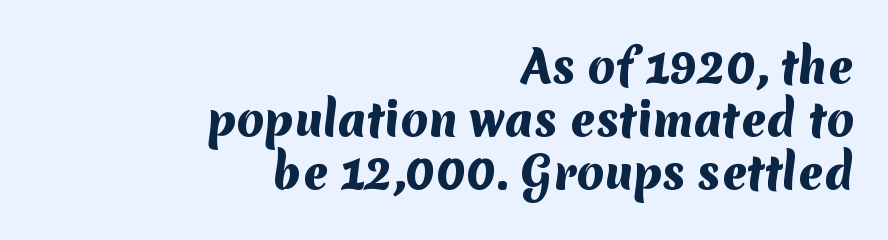
The image shows 44 px heavy sans-serif type; set right-aligned, line spacing 1.21x, normal letter spacing, not underlined; medium stroke contrast and a medium x-height.
